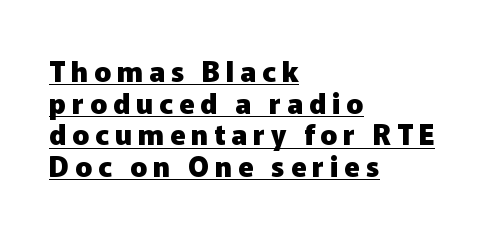
The rendering inserts visible extra space after every character. This sample trades vertical openness for compactness between lines. How heavy is the stroke? Heavy — this is a bold. You can tell it's not italic because the verticals are truly vertical. The passage shown is underscored from start to finish. The passage shown is typed in a proportional face where columns would drift.
